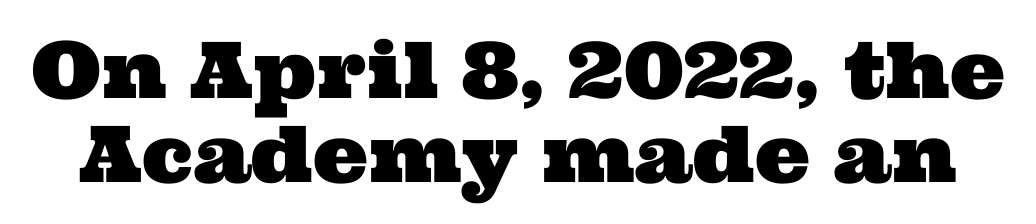
The image shows 78 px wide serif type; set tight line spacing (1.08x), normal letter spacing, not underlined; medium stroke contrast and a medium x-height.
